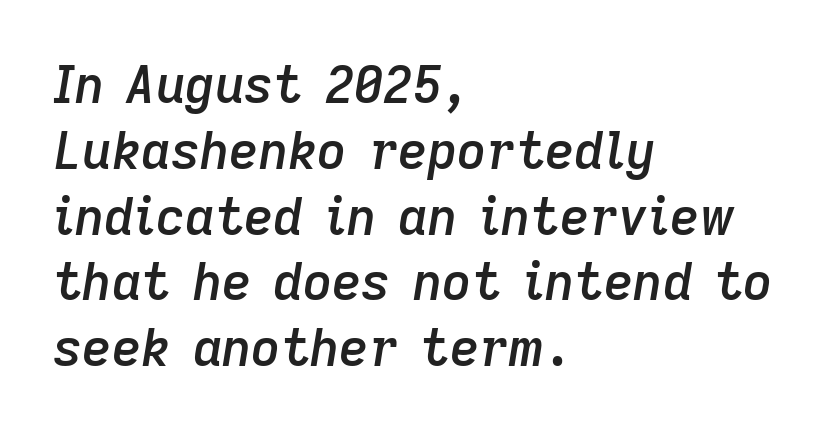
Q: Is the text bold? A: Semi-bold.
Q: Is the text italic (slanted)? A: Yes, it leans right by about 9 degrees.
Q: Is the text underlined? A: No.
Q: How is the paragraph aligned? A: Left-aligned.
Q: Is the spacing between letters normal or unusually wide? A: Normal.
Q: Is the spacing between lines tight, normal or loose? A: Normal.
Q: Width (condensed, normal, or wide)? A: Normal.
Q: Stroke contrast? A: Low.
Q: x-height? A: Medium.
Q: Monospaced? A: No.
